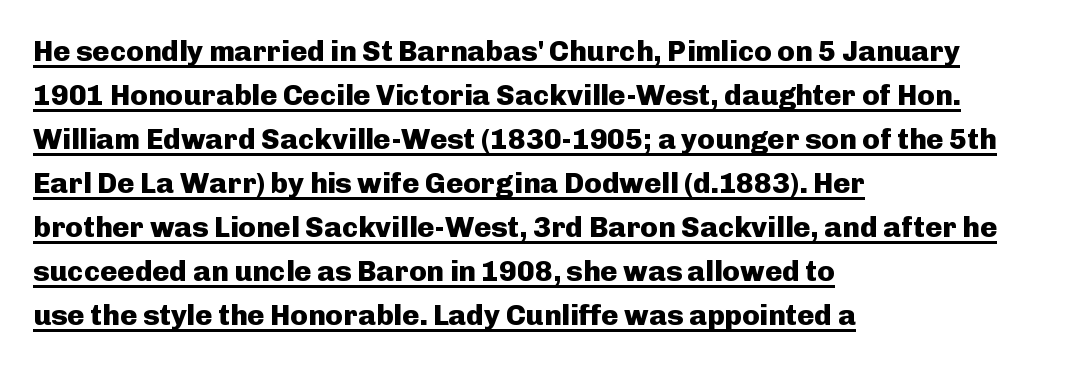
The image shows 29 px heavy sans-serif type, upright; set left-aligned, normal line spacing (1.52x), normal letter spacing, underlined; low stroke contrast and a medium x-height.
